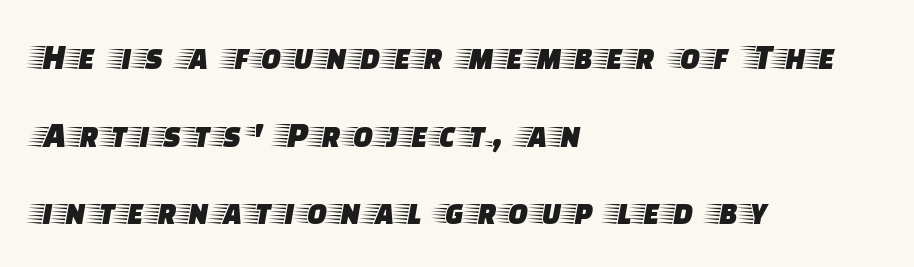
Q: Is the text italic (slanted)? A: Yes.
Q: Is the typeface a serif or a sans-serif typeface? A: Serif.
Q: Is the text underlined? A: No.
Q: How is the paragraph aligned? A: Left-aligned.
Q: Is the spacing between lines tight, normal or loose? A: Loose.
Q: Width (condensed, normal, or wide)? A: Wide.
Q: Stroke contrast? A: Low.
Q: x-height? A: Large.
Q: Monospaced? A: No.
